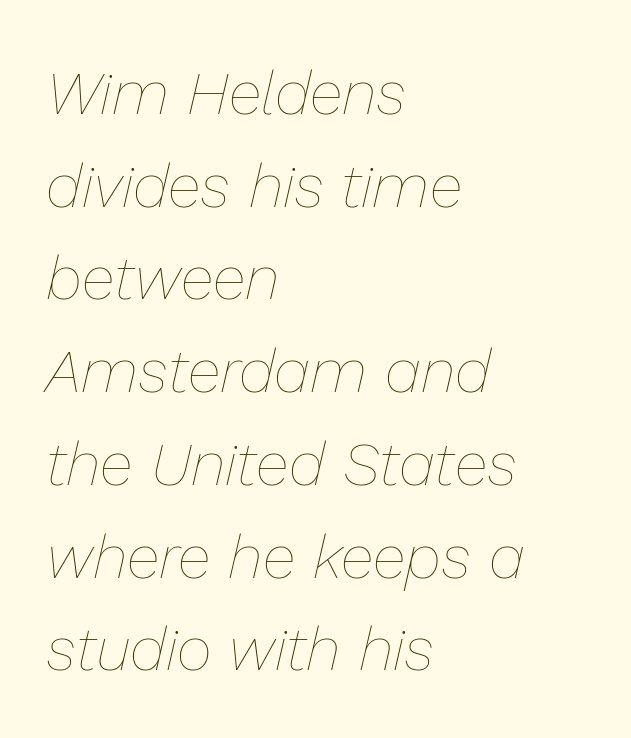
{"italic": "yes", "lean": "right", "slant_degrees": 13, "bold": "no", "weight": "thin", "width": "normal", "stroke_contrast": "low", "x_height": "medium", "monospaced": "no", "underline": "no", "align": "left", "line_spacing": "normal", "line_spacing_ratio": 1.52, "letter_spacing": "normal", "letter_spacing_em": 0.0, "glyph_px": 61}
